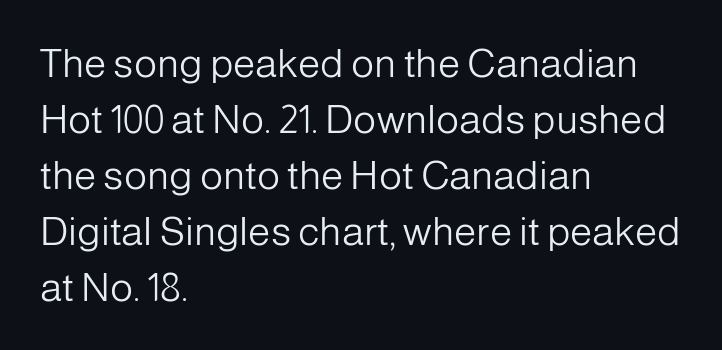
{"serif": "no", "italic": "no", "bold": "no", "weight": "light", "width": "normal", "stroke_contrast": "low", "x_height": "medium", "monospaced": "no", "underline": "no", "align": "left", "line_spacing": "normal", "line_spacing_ratio": 1.4, "letter_spacing": "normal", "letter_spacing_em": 0.0, "glyph_px": 40}
